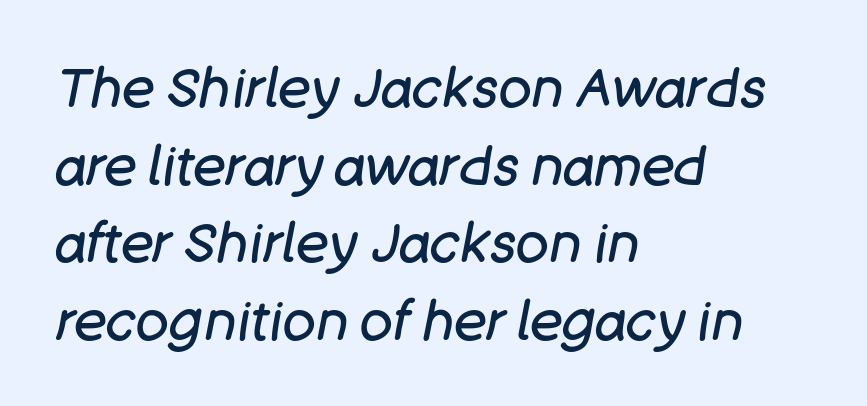
A typesetter would call this proportional, since set widths differ per character. Honestly, there is no underline to notice here at all. These lines were composed using italics. Stem width sits at or under what a default text font uses.
